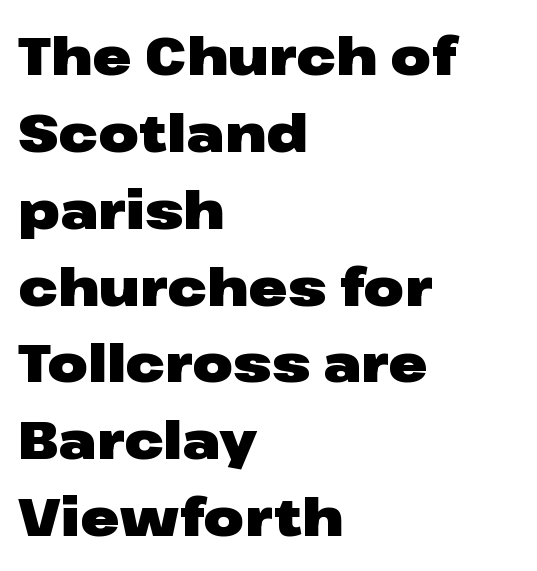
The image shows 53 px heavy, wide sans-serif type, upright; set left-aligned, normal line spacing (1.45x), normal letter spacing, not underlined; low stroke contrast and a medium x-height.
